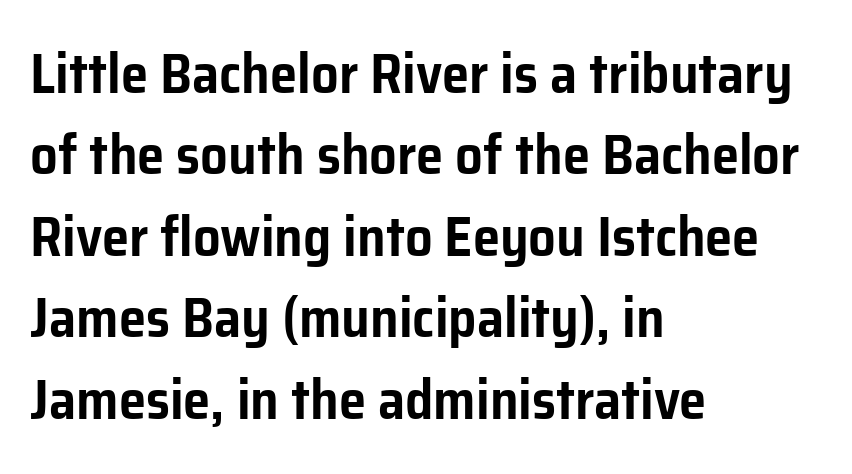
Q: Is the text italic (slanted)? A: No, it is upright.
Q: Is the typeface a serif or a sans-serif typeface? A: Sans-serif.
Q: Is the text underlined? A: No.
Q: How is the paragraph aligned? A: Left-aligned.
Q: Is the spacing between letters normal or unusually wide? A: Normal.
Q: Is the spacing between lines tight, normal or loose? A: Normal.
Q: Width (condensed, normal, or wide)? A: Normal.
Q: Stroke contrast? A: Low.
Q: x-height? A: Medium.
Q: Monospaced? A: No.
